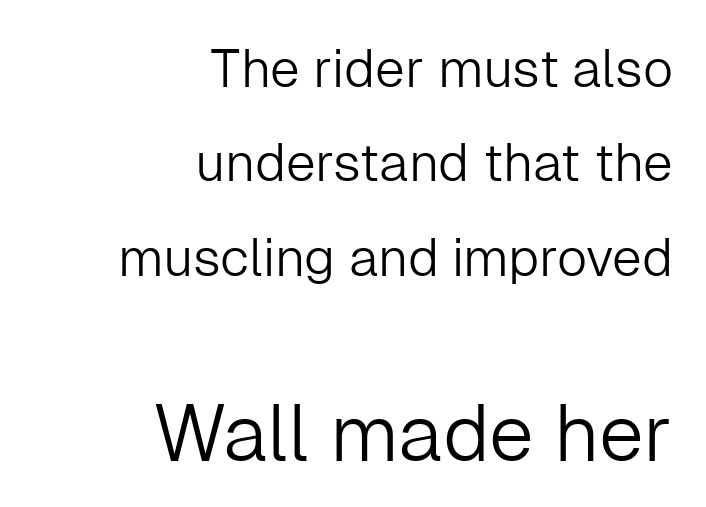
The image shows 80 px light sans-serif type, upright; set right-aligned, line spacing 1.78x, normal letter spacing, not underlined; the second (bottom) block is 1.51x larger; low stroke contrast and a medium x-height.
